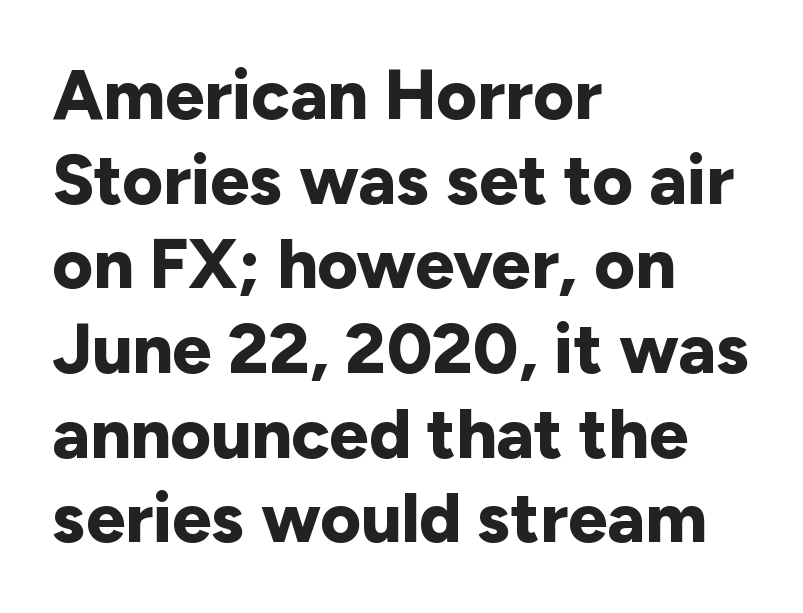
{"serif": "no", "italic": "no", "bold": "yes", "weight": "bold", "width": "normal", "stroke_contrast": "low", "x_height": "medium", "monospaced": "no", "underline": "no", "align": "left", "line_spacing_ratio": 1.21, "letter_spacing": "normal", "letter_spacing_em": 0.0, "glyph_px": 70}
